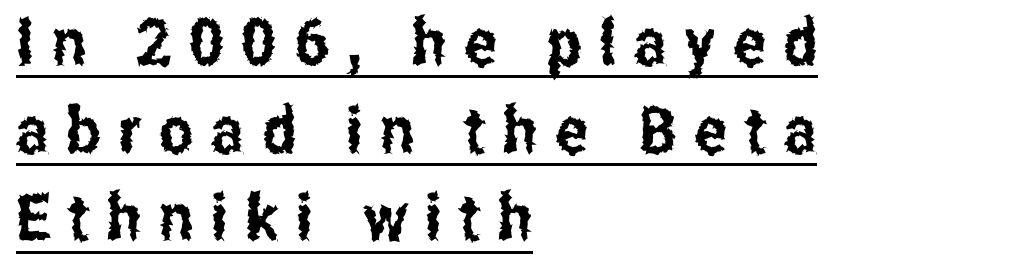
The image shows 65 px condensed sans-serif type, upright; set left-aligned, normal line spacing (1.35x), unusually wide letter spacing (+0.27 em), underlined; low stroke contrast and a medium x-height.
